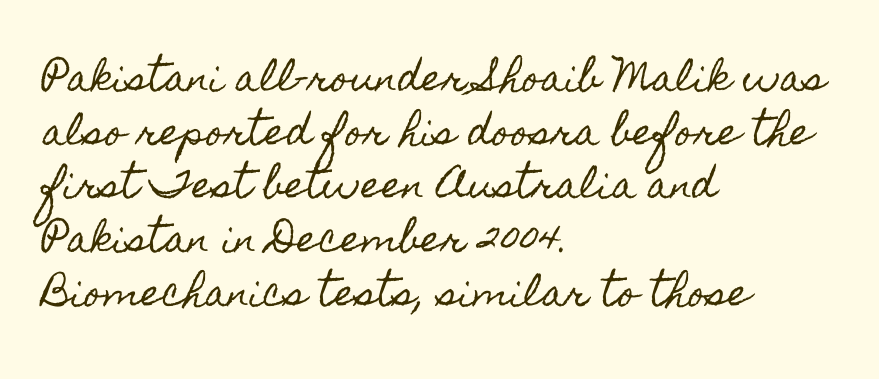
{"width": "condensed", "x_height": "small", "monospaced": "no", "underline": "no", "align": "left", "line_spacing": "normal", "line_spacing_ratio": 1.49, "letter_spacing": "normal", "letter_spacing_em": 0.0, "glyph_px": 36}
